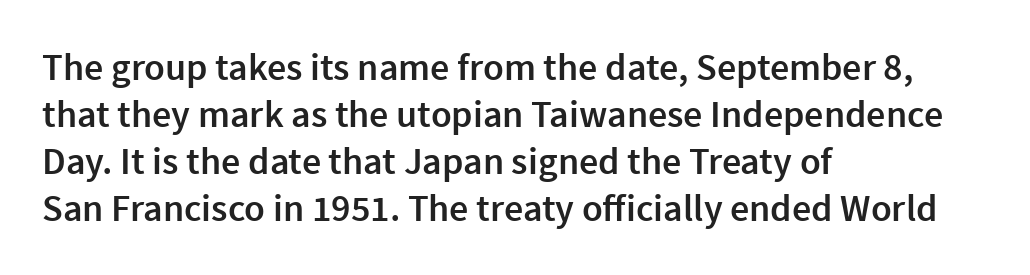
Q: Is the text bold? A: Semi-bold.
Q: Is the text italic (slanted)? A: No, it is upright.
Q: Is the typeface a serif or a sans-serif typeface? A: Sans-serif.
Q: Is the text underlined? A: No.
Q: How is the paragraph aligned? A: Left-aligned.
Q: Is the spacing between letters normal or unusually wide? A: Normal.
Q: Width (condensed, normal, or wide)? A: Normal.
Q: x-height? A: Medium.
Q: Monospaced? A: No.
